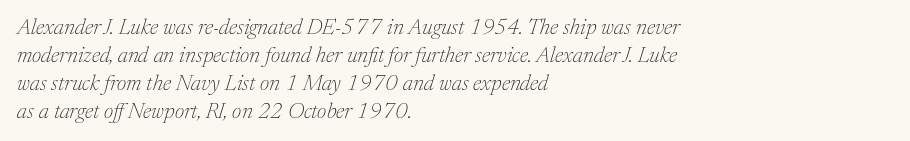
Q: Is the text bold? A: No.
Q: Is the text italic (slanted)? A: Yes, it leans right by about 17 degrees.
Q: Is the text underlined? A: No.
Q: How is the paragraph aligned? A: Left-aligned.
Q: Is the spacing between letters normal or unusually wide? A: Normal.
Q: Is the spacing between lines tight, normal or loose? A: Normal.
